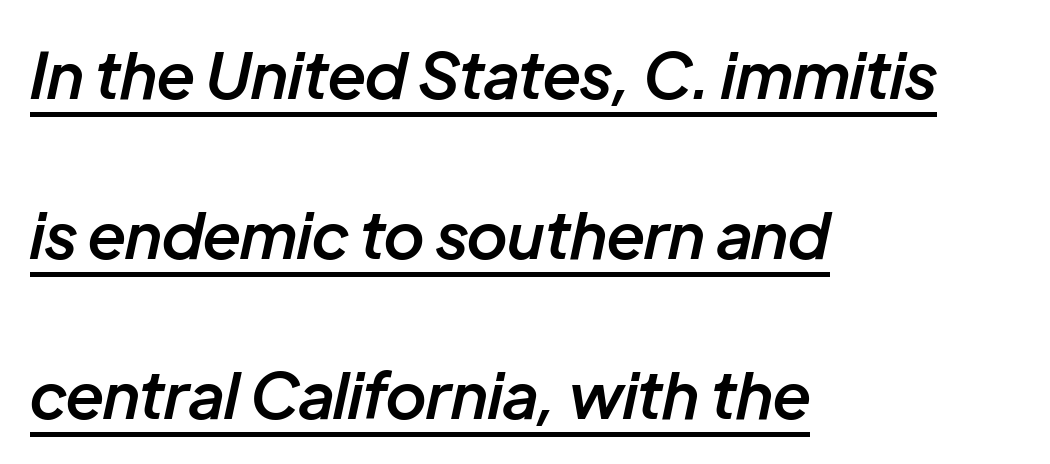
{"italic": "yes", "lean": "right", "slant_degrees": 12, "bold": "semi", "weight": "semibold", "width": "normal", "stroke_contrast": "low", "x_height": "medium", "monospaced": "no", "underline": "yes", "align": "left", "line_spacing": "loose", "line_spacing_ratio": 2.5, "letter_spacing": "normal", "letter_spacing_em": 0.0, "glyph_px": 64}
